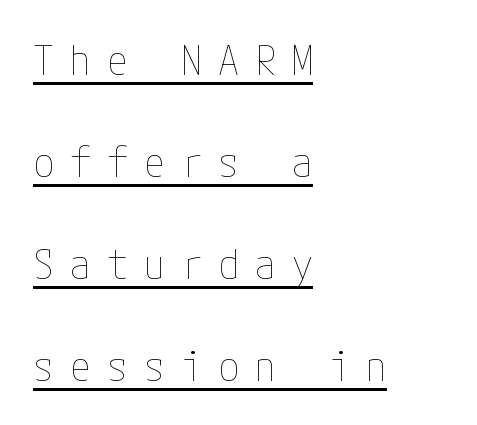
The image shows 42 px thin, condensed type, upright; set left-aligned, loose line spacing (2.43x), unusually wide letter spacing (+0.38 em), underlined; low stroke contrast and a medium x-height.
